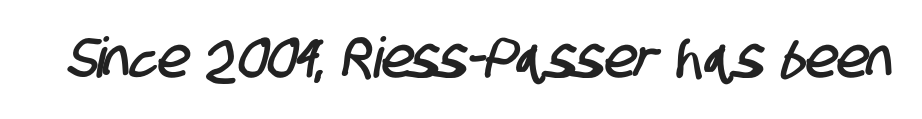
The image shows 56 px condensed sans-serif type; set normal letter spacing, not underlined; low stroke contrast and a large x-height.
